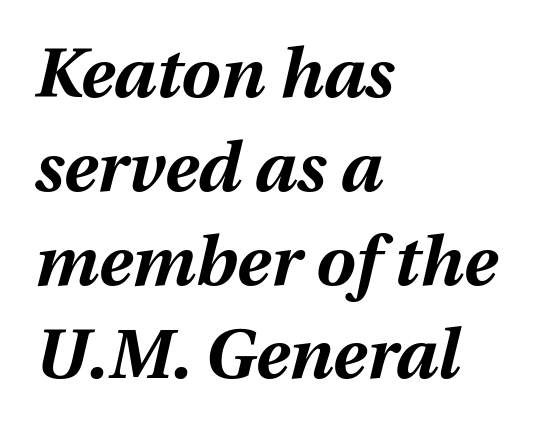
Line spacing here is normal. Descenders hang freely into open space. The font's italic variant was chosen for this text. Proportional: the letters do not fall into vertical columns.
